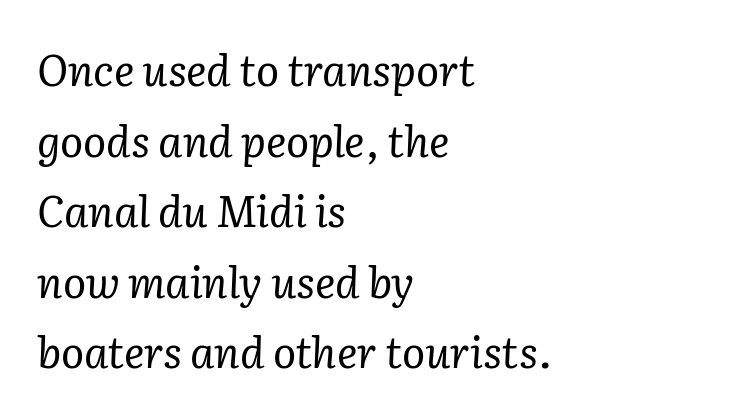
The image shows 43 px regular-weight serif type, italic (leaning right); set left-aligned, normal line spacing (1.64x), normal letter spacing, not underlined; low stroke contrast and a medium x-height.
